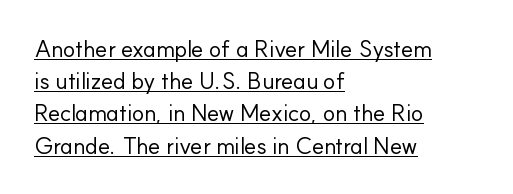
The image shows 23 px text type, upright; set left-aligned, normal line spacing (1.4x), normal letter spacing, underlined.
